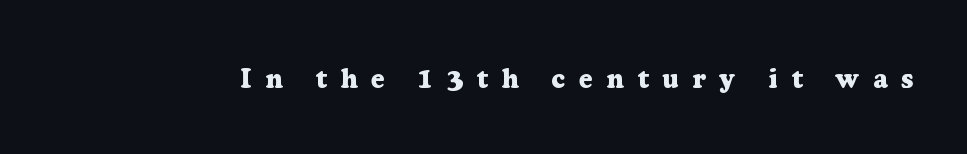
Glyph-to-glyph distance is far greater than everyday printed text. These lines were composed using upright roman letters. The area under the type is left untouched. Weight: bold.
